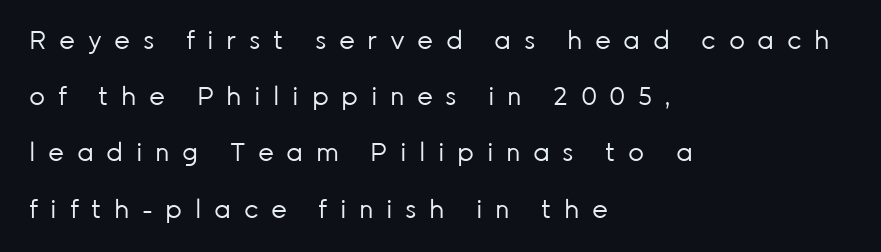
{"italic": "no", "bold": "no", "underline": "no", "align": "left", "line_spacing": "loose", "line_spacing_ratio": 2.25, "letter_spacing": "wide", "letter_spacing_em": 0.5, "glyph_px": 25}
